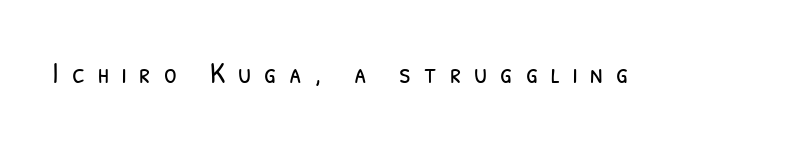
{"serif": "no", "bold": "no", "weight": "light", "width": "condensed", "stroke_contrast": "low", "x_height": "medium", "monospaced": "no", "underline": "no", "letter_spacing": "wide", "letter_spacing_em": 0.45, "glyph_px": 29}
